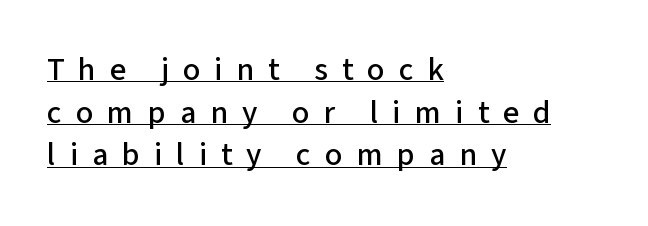
Q: Is the text italic (slanted)? A: No, it is upright.
Q: Is the typeface a serif or a sans-serif typeface? A: Sans-serif.
Q: Is the text underlined? A: Yes.
Q: How is the paragraph aligned? A: Left-aligned.
Q: Is the spacing between letters normal or unusually wide? A: Unusually wide.
Q: Is the spacing between lines tight, normal or loose? A: Normal.
Q: Width (condensed, normal, or wide)? A: Normal.
Q: Stroke contrast? A: Low.
Q: x-height? A: Medium.
Q: Monospaced? A: No.
